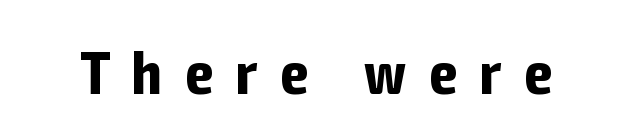
The letters stand straight up with perfectly vertical stems. Is this a sans? Yes — the strokes have no serifs. Students, note that the glyphs here are deliberately spaced far apart. The letters advance in unequal steps, a hallmark of proportional type. Caption: bold face, heavy strokes. Underlining? Definitely not there.
